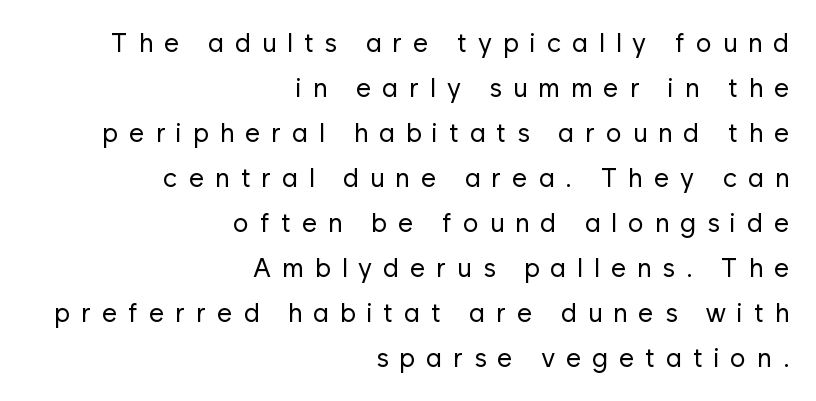
Q: Is the text bold? A: No.
Q: Is the text italic (slanted)? A: No, it is upright.
Q: Is the text underlined? A: No.
Q: How is the paragraph aligned? A: Right-aligned.
Q: Is the spacing between letters normal or unusually wide? A: Unusually wide.
